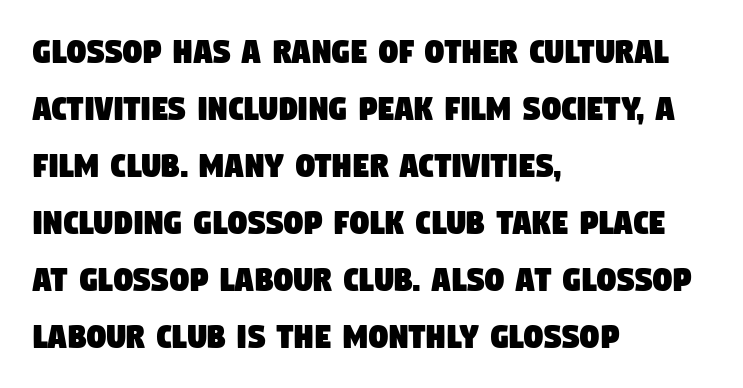
Notice how descenders clear the ascenders below comfortably — that's standard leading. The glyphs are unaccompanied by any horizontal stroke below them. Character widths vary here, with narrow letters taking less room than wide ones. The rendering keeps characters at their native spacing.
